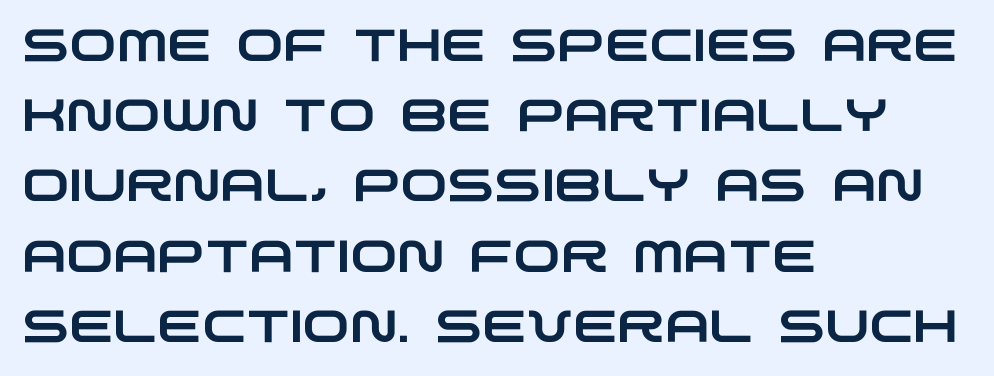
The image shows 45 px wide sans-serif type; set left-aligned, normal line spacing (1.56x), normal letter spacing, not underlined; low stroke contrast and a large x-height.
